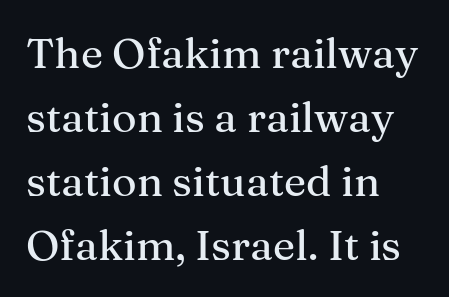
Honestly, there is no underline to notice here at all. Nobody touched the tracking dial on this one. The rendering uses natural spacing where letterforms have individual widths. If you drew a ruler down the left edge, every line would touch it. Tall strokes in this sample are plumb rather than angled. Leading: standard.
